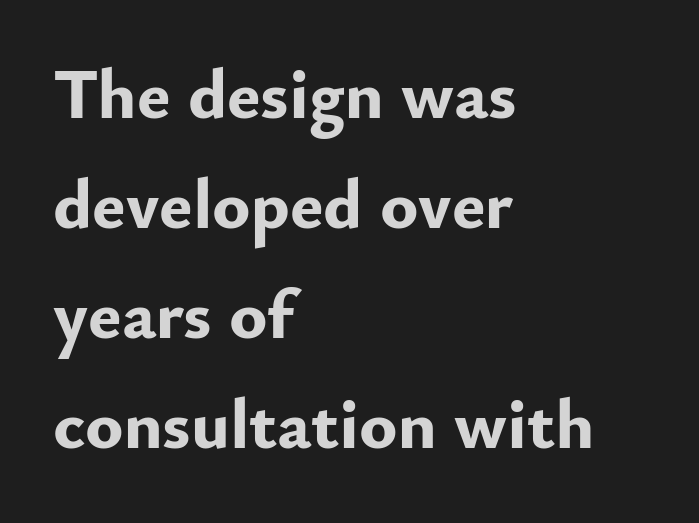
The image shows 71 px bold sans-serif type, upright; set left-aligned, normal line spacing (1.55x), normal letter spacing, not underlined; low stroke contrast and a small x-height.
